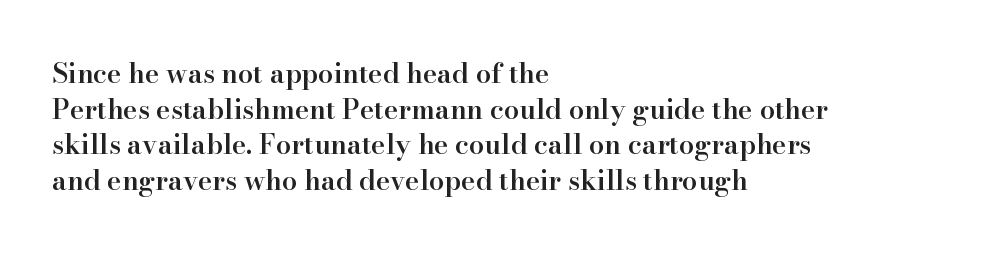
Q: Is the text bold? A: Semi-bold.
Q: Is the text italic (slanted)? A: No, it is upright.
Q: Is the text underlined? A: No.
Q: How is the paragraph aligned? A: Left-aligned.
Q: Is the spacing between letters normal or unusually wide? A: Normal.
Q: Is the spacing between lines tight, normal or loose? A: Normal.
